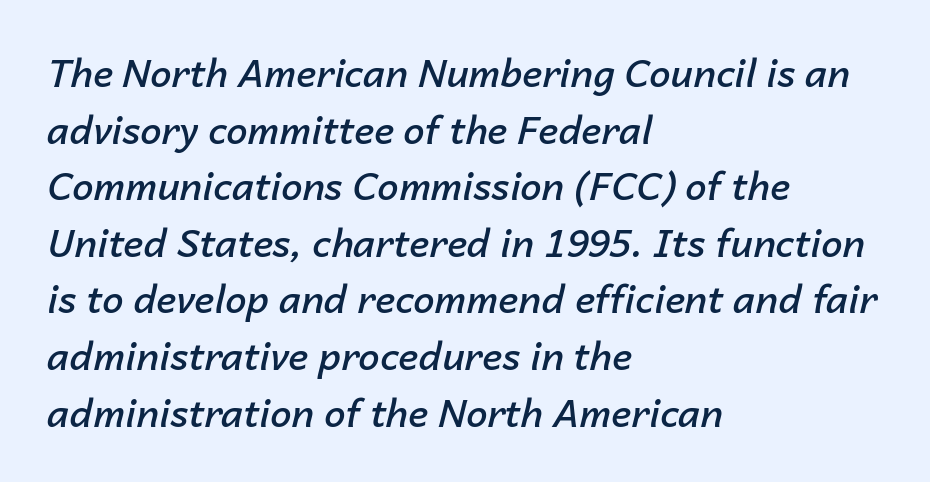
Typesetter's note: demi weight, one step under bold. Baseline-to-baseline distance is the conventional proportion of letter height. The lines are quadded left. Descender tails drop into unmarked territory. These lines are rendered in a variable-pitch font. Would a proofreader flag this as italicized? Yes.
